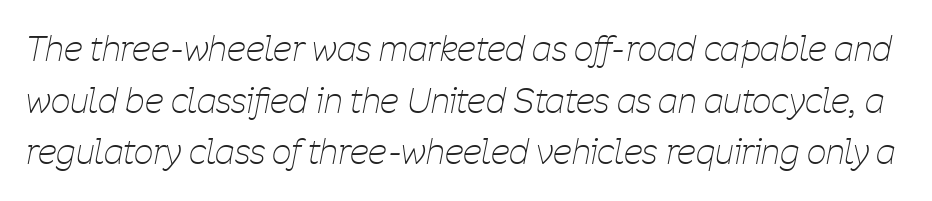
{"italic": "yes", "lean": "right", "slant_degrees": 11, "bold": "no", "weight": "thin", "width": "condensed", "stroke_contrast": "low", "x_height": "medium", "monospaced": "no", "underline": "no", "line_spacing": "normal", "line_spacing_ratio": 1.52, "letter_spacing": "normal", "letter_spacing_em": 0.0, "glyph_px": 34}
